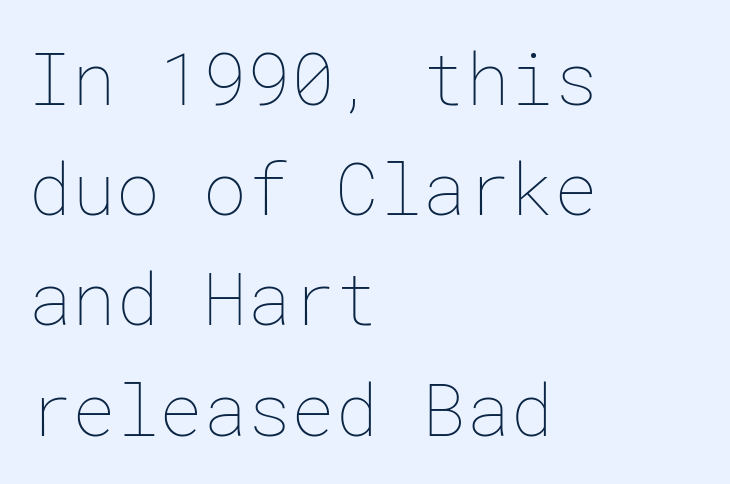
{"italic": "no", "bold": "no", "weight": "thin", "width": "normal", "stroke_contrast": "low", "x_height": "medium", "underline": "no", "align": "left", "line_spacing": "normal", "line_spacing_ratio": 1.51, "letter_spacing": "normal", "letter_spacing_em": 0.0, "glyph_px": 73}
